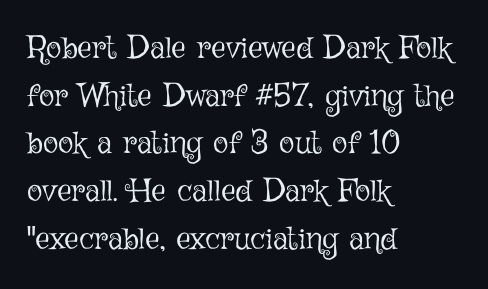
Q: Is the text bold? A: No.
Q: Is the text italic (slanted)? A: No, it is upright.
Q: Is the text underlined? A: No.
Q: How is the paragraph aligned? A: Left-aligned.
Q: Is the spacing between letters normal or unusually wide? A: Normal.
Q: Is the spacing between lines tight, normal or loose? A: Normal.
Q: Width (condensed, normal, or wide)? A: Normal.
Q: Stroke contrast? A: Low.
Q: x-height? A: Medium.
Q: Monospaced? A: No.
